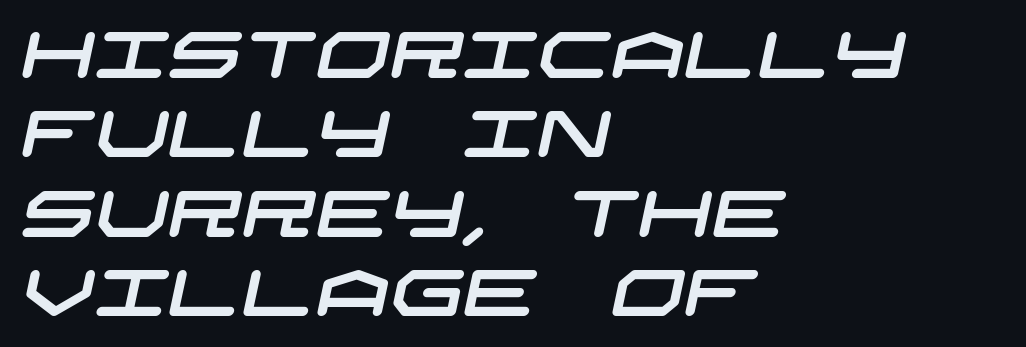
Clear beneath every line of the passage. How are the letters spaced? Ordinarily, with no added tracking. The paragraph shown leans on its left margin. The characters display no serif detailing; their extremities are plain.
